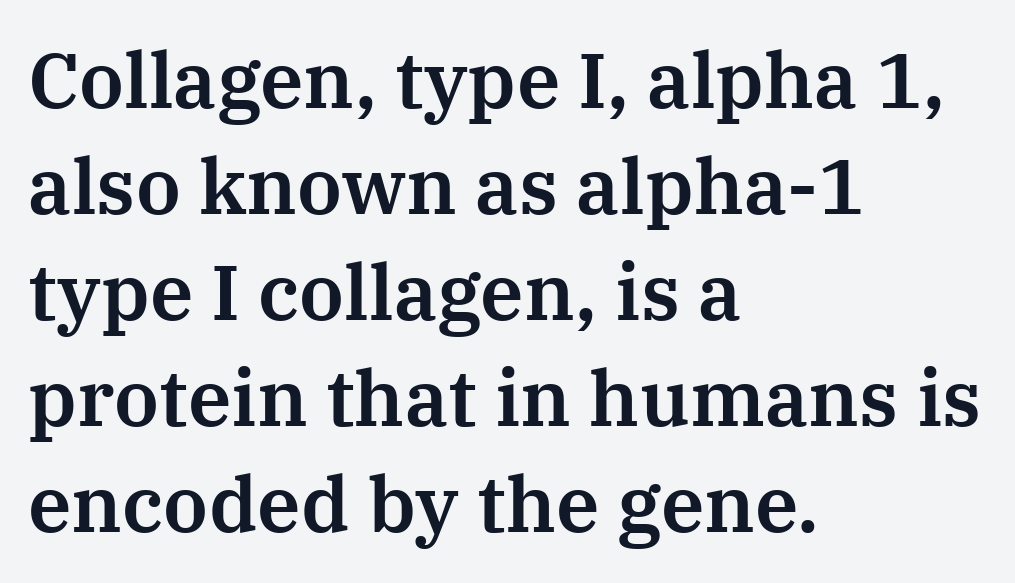
The characters display serif detailing at their extremities. The letterforms sit shoulder to shoulder at normal distance. The face used here is proportionally spaced, like ordinary book or web type. Typeset ragged right — the left edge is the straight one. The letters stand straight up with perfectly vertical stems. The line-height multiplier appears to be the usual default.
